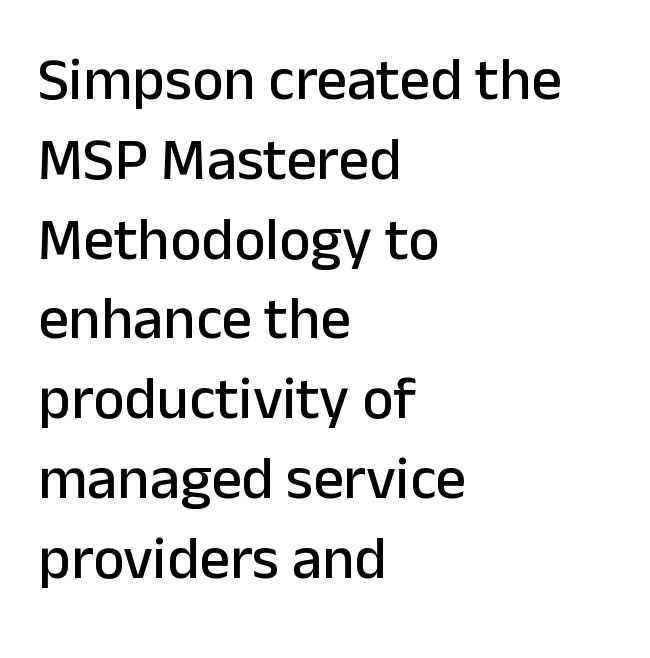
In CSS terms this would be text-align: left. These lines keep a tight, regular rhythm from letter to letter. To sum up the face: it is a sans, with no serifs. Clear beneath every line of the passage. The rendering uses natural spacing where letterforms have individual widths.
